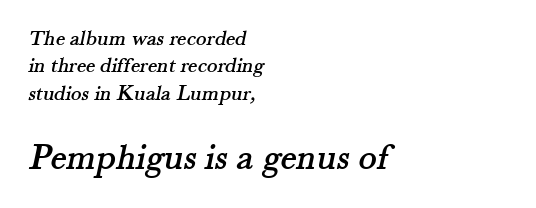
{"serif": "yes", "width": "normal", "stroke_contrast": "medium", "x_height": "small", "monospaced": "no", "underline": "no", "align": "left", "line_spacing": "normal", "line_spacing_ratio": 1.25, "letter_spacing": "normal", "letter_spacing_em": 0.0, "larger_block": "second", "size_ratio": 1.73, "glyph_px": 38}
